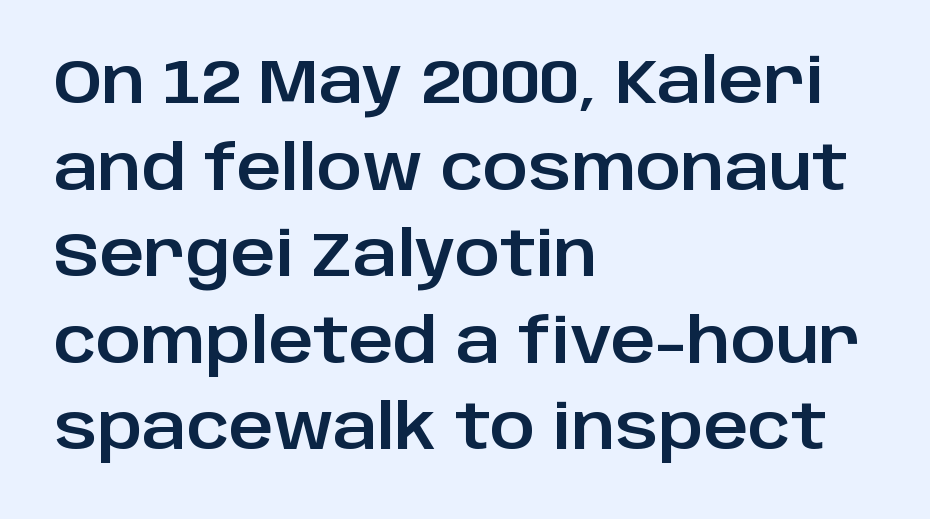
The image shows 61 px sans-serif type, upright; set left-aligned, normal line spacing (1.42x), normal letter spacing, not underlined; low stroke contrast and a large x-height.
